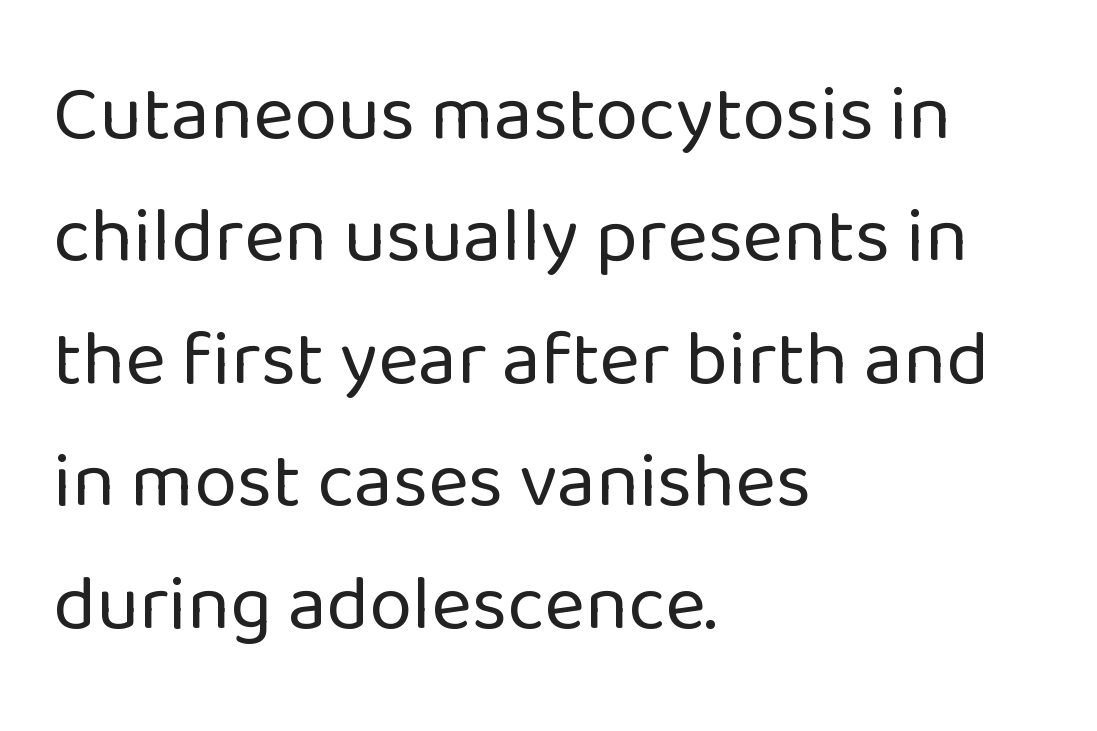
Q: Is the text bold? A: No.
Q: Is the text italic (slanted)? A: No, it is upright.
Q: Is the typeface a serif or a sans-serif typeface? A: Sans-serif.
Q: Is the text underlined? A: No.
Q: How is the paragraph aligned? A: Left-aligned.
Q: Is the spacing between letters normal or unusually wide? A: Normal.
Q: Is the spacing between lines tight, normal or loose? A: Normal.
Q: Width (condensed, normal, or wide)? A: Normal.
Q: Stroke contrast? A: Low.
Q: x-height? A: Medium.
Q: Monospaced? A: No.
